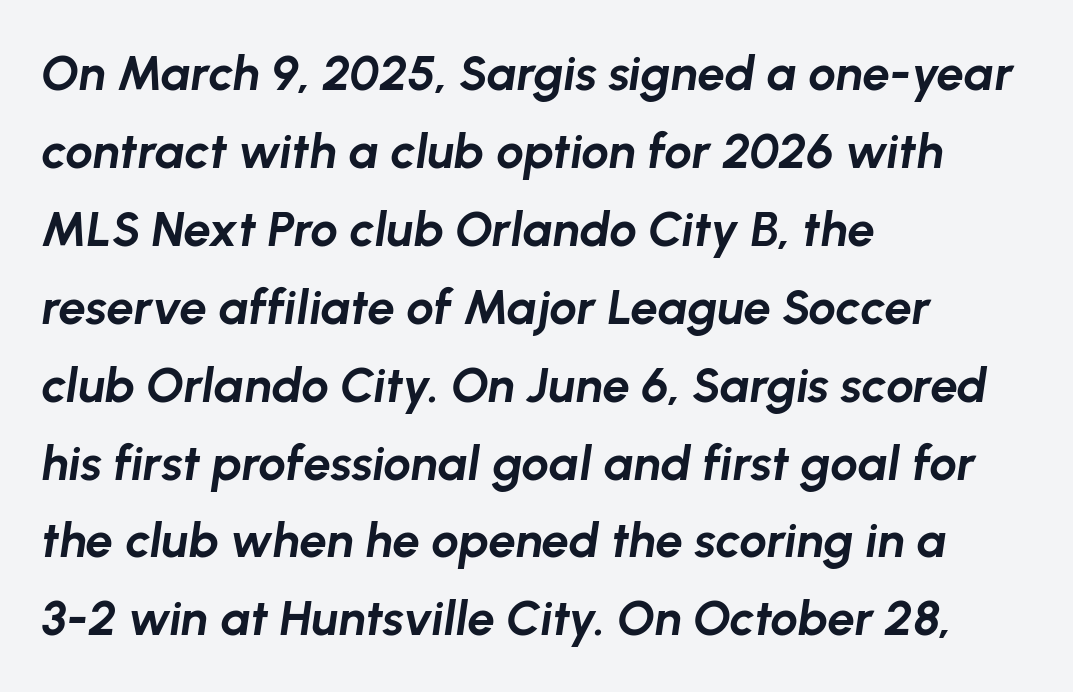
{"italic": "yes", "lean": "right", "slant_degrees": 8, "bold": "yes", "weight": "bold", "width": "normal", "stroke_contrast": "low", "x_height": "medium", "monospaced": "no", "underline": "no", "align": "left", "line_spacing": "normal", "line_spacing_ratio": 1.59, "letter_spacing": "normal", "letter_spacing_em": 0.0, "glyph_px": 49}
